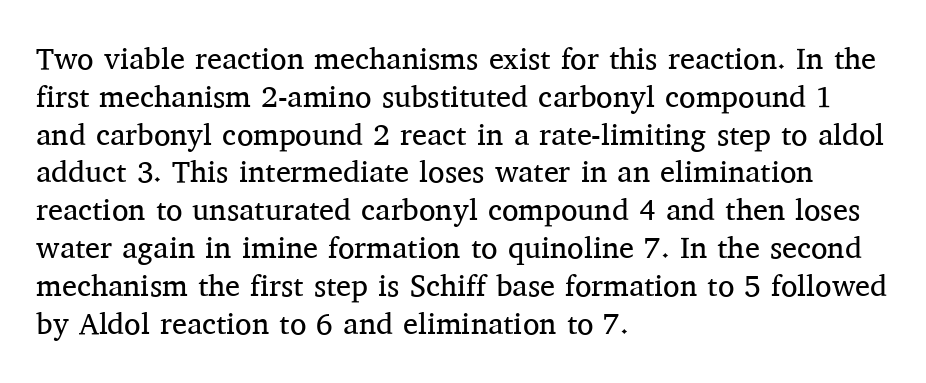
This sample uses plain, unmodified letter spacing. Heaviness? Minimal to ordinary, like unemphasized prose. The typography opts for an upright posture over an oblique one. One glance says typical: line gaps are just what's usual. These lines are rendered in a variable-pitch font.
